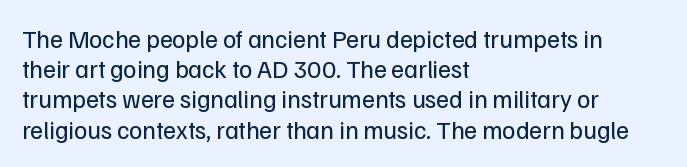
In terms of posture, this sample is upright. The rendering keeps characters at their native spacing. Caption: face not bold, strokes unweighted. The string is rendered with underlining switched off. Horizontal alignment here is leftward, the default for most running prose.
